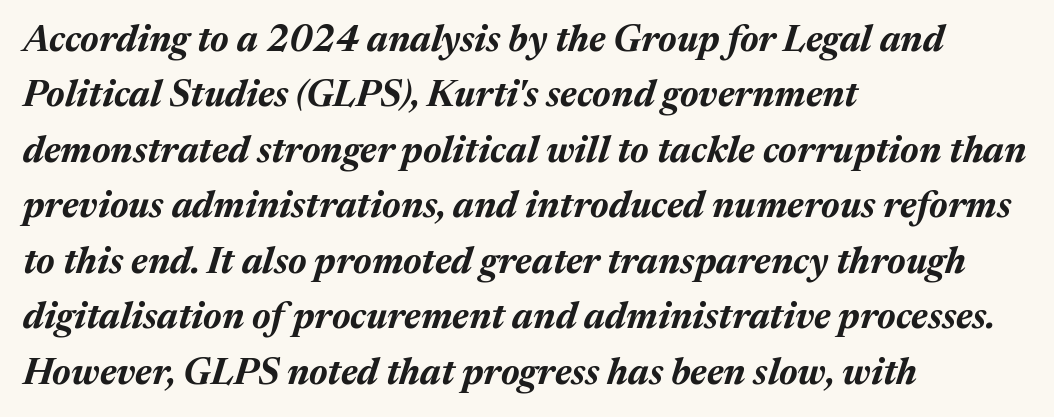
Varying glyph widths throughout — classic text-font behaviour. A normal amount of white space separates one row of letters from the next. Line starts are locked; line ends wander. Caption: standard tracking, unaltered. Italic: yes, the glyphs are oblique.
